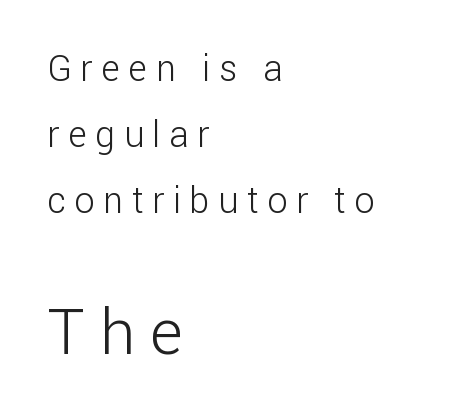
Here the second block reads like a headline and the first like body copy. The font sits on the lighter half of the weight spectrum, regular included. Think of a printed novel: that variable character pitch is what you see here. The space beneath each line is pristine and unruled. Every stem runs plumb, perpendicular to the baseline. Look at the tracking — it's clearly loosened, letters drifting apart.
